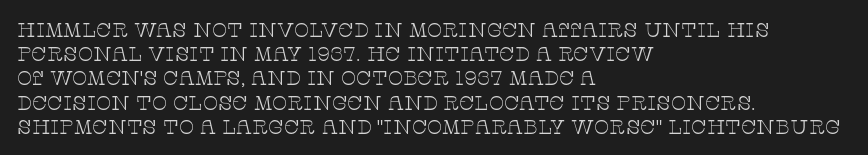
Tall strokes in this sample are plumb rather than angled. Decoration check: the copy has no underline. Words appear dense and cohesive because spacing is normal. The typesetter chose a ragged-right arrangement here.
